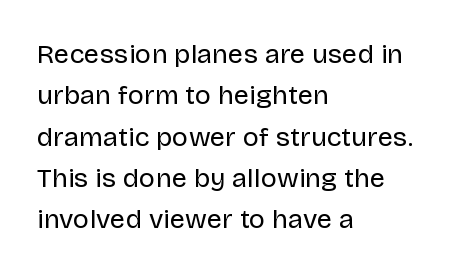
In terms of leading, this rendering sits right in the middle. The lettering stays uniformly vertical, giving the passage a roman look. Decoration check: the copy has no underline. The passage shown is not bold in any degree. How are the letters spaced? Ordinarily, with no added tracking.
